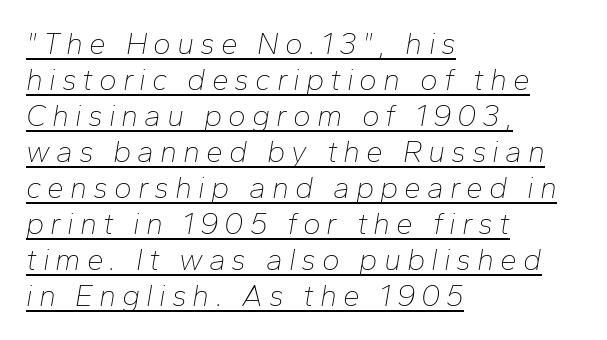
You could not count columns in this text — the font is proportionally spaced. You can see a thin bar hugging the bottom of the glyphs. Every character sits at an angle, as italics do. Spacing between characters has been opened up far beyond the box default.
